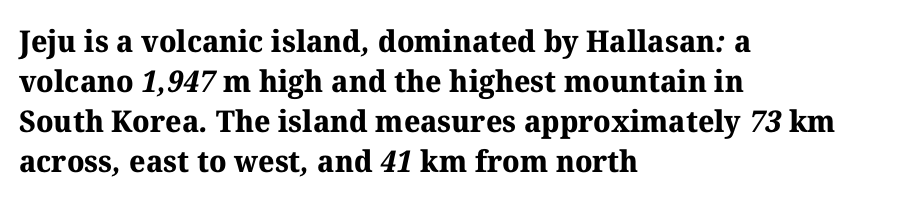
Q: Is the text bold? A: Yes.
Q: Is the typeface a serif or a sans-serif typeface? A: Serif.
Q: Is the text underlined? A: No.
Q: How is the paragraph aligned? A: Left-aligned.
Q: Is the spacing between letters normal or unusually wide? A: Normal.
Q: Is the spacing between lines tight, normal or loose? A: Normal.
Q: Width (condensed, normal, or wide)? A: Normal.
Q: Stroke contrast? A: Medium.
Q: x-height? A: Medium.
Q: Monospaced? A: No.
